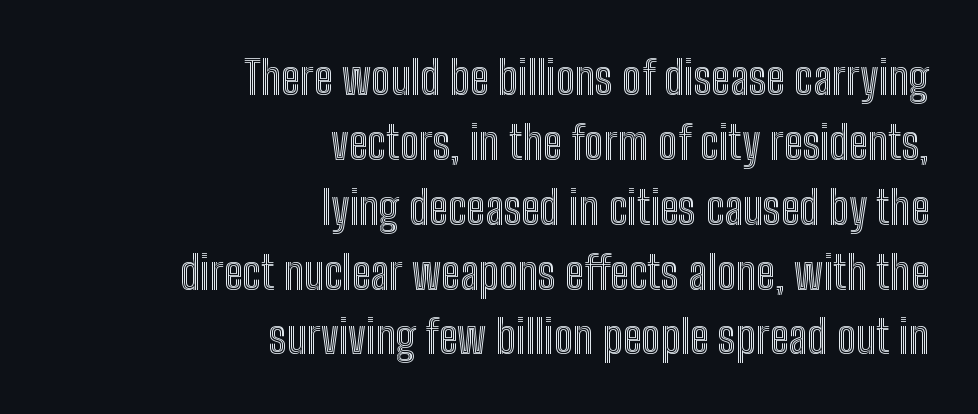
Underlining? Definitely not there. Each letter keeps its own natural width here, so spacing adapts to shape. No italicization has been applied; the sample stays upright. Compared with a flush-left layout, this one pins lines to the opposite, right side. Compared with typical paragraphs, the rows here are spaced about the same.
